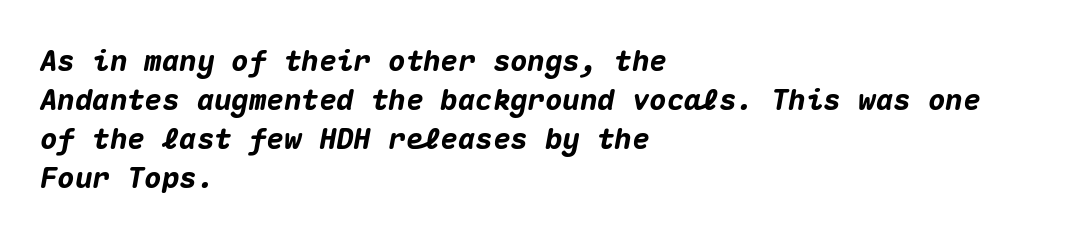
Q: Is the text bold? A: Yes.
Q: Is the text italic (slanted)? A: Yes, it leans right by about 10 degrees.
Q: Is the text underlined? A: No.
Q: How is the paragraph aligned? A: Left-aligned.
Q: Is the spacing between letters normal or unusually wide? A: Normal.
Q: Is the spacing between lines tight, normal or loose? A: Normal.
Q: Width (condensed, normal, or wide)? A: Normal.
Q: Stroke contrast? A: Medium.
Q: x-height? A: Medium.
Q: Monospaced? A: Yes.
